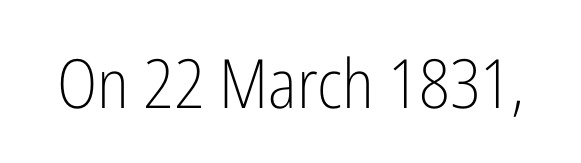
Each word holds together tightly as a unit, with standard inter-letter gaps. A roman cut, with each character standing at attention. Spacing verdict: proportional, widths tailored to each character. The zone under the glyphs is completely vacant. Stroke thickness stays within the range of a standard reading face or lighter.
